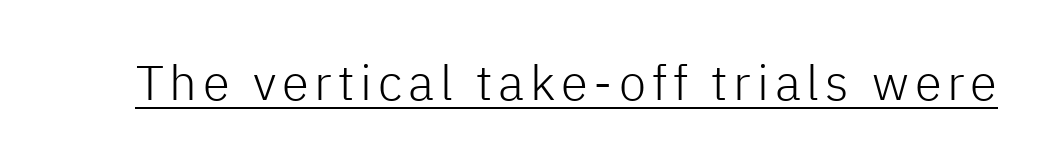
Character widths vary here, with narrow letters taking less room than wide ones. If you drew a line through each stem, it would be perfectly vertical. Is this a sans? Yes — the strokes have no serifs. The strokes are not fattened; the text isn't bold. Decoration check: the copy is underlined.
